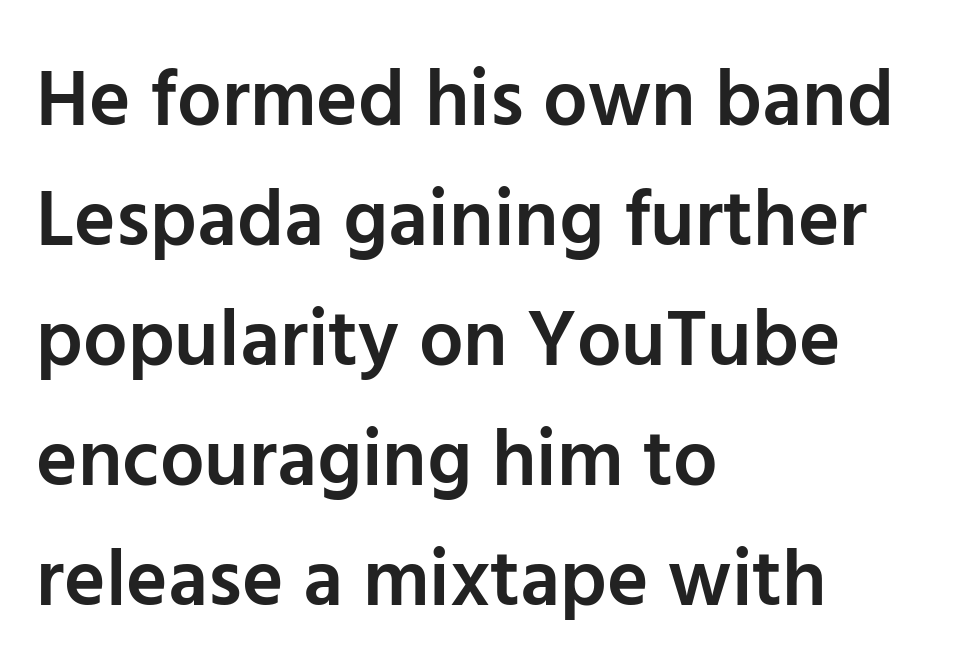
{"serif": "no", "italic": "no", "bold": "semi", "weight": "semibold", "width": "normal", "stroke_contrast": "low", "x_height": "medium", "monospaced": "no", "underline": "no", "align": "left", "line_spacing": "normal", "line_spacing_ratio": 1.52, "letter_spacing": "normal", "letter_spacing_em": 0.0, "glyph_px": 79}
